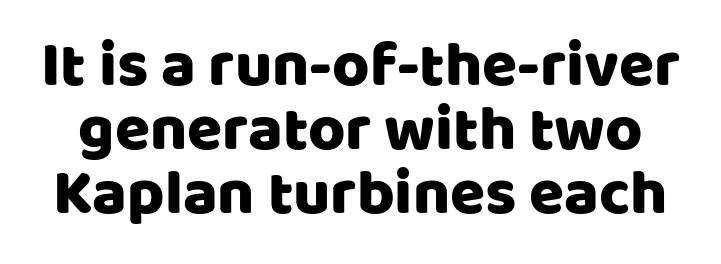
Each word holds together tightly as a unit, with standard inter-letter gaps. The face used here is proportionally spaced, like ordinary book or web type. Check the space under the baseline: it is left empty. The font's upright variant was chosen for this text. The letters carry no serifs — their stems end cleanly without finishing strokes.
